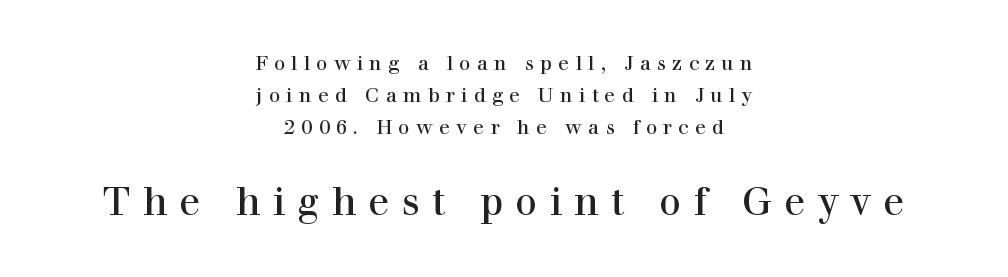
Q: Is the text bold? A: No.
Q: Is the text italic (slanted)? A: No, it is upright.
Q: Is the typeface a serif or a sans-serif typeface? A: Serif.
Q: Is the text underlined? A: No.
Q: How is the paragraph aligned? A: Centered.
Q: Is the spacing between letters normal or unusually wide? A: Unusually wide.
Q: Is the spacing between lines tight, normal or loose? A: Normal.
Q: Which block of text is set in a larger size, the first (top) or the second (bottom)? A: The second (bottom) one.
Q: Width (condensed, normal, or wide)? A: Normal.
Q: Stroke contrast? A: High.
Q: x-height? A: Medium.
Q: Monospaced? A: No.
